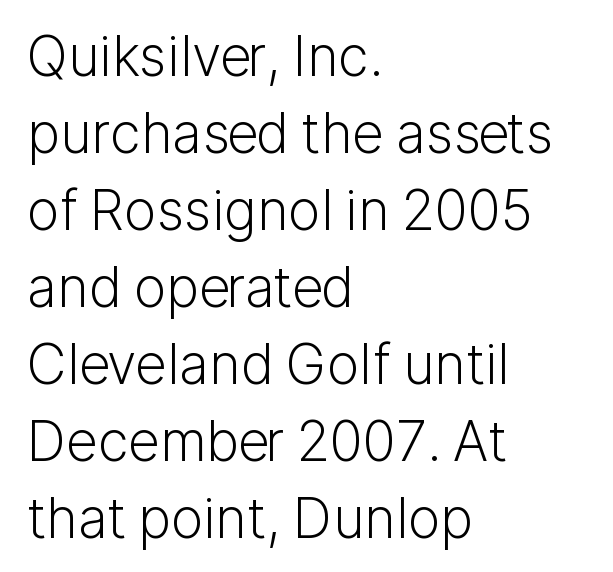
Q: Is the text bold? A: No.
Q: Is the text italic (slanted)? A: No, it is upright.
Q: Is the typeface a serif or a sans-serif typeface? A: Sans-serif.
Q: Is the text underlined? A: No.
Q: How is the paragraph aligned? A: Left-aligned.
Q: Is the spacing between letters normal or unusually wide? A: Normal.
Q: Is the spacing between lines tight, normal or loose? A: Normal.
Q: Width (condensed, normal, or wide)? A: Normal.
Q: Stroke contrast? A: Low.
Q: x-height? A: Medium.
Q: Monospaced? A: No.
